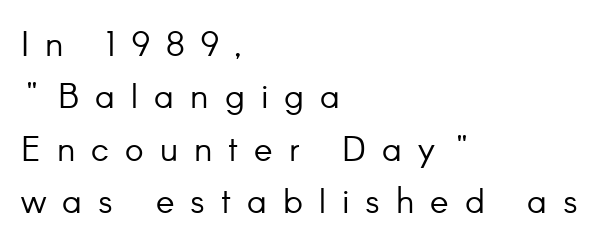
The image shows 35 px light sans-serif type, upright; set left-aligned, normal line spacing (1.5x), unusually wide letter spacing (+0.46 em), not underlined; low stroke contrast and a small x-height.
